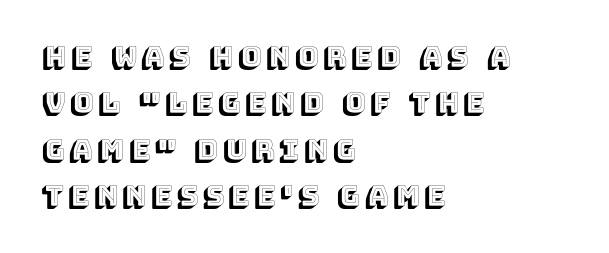
The image shows 28 px text type, upright; set left-aligned, normal line spacing (1.66x), not underlined; a large x-height.
